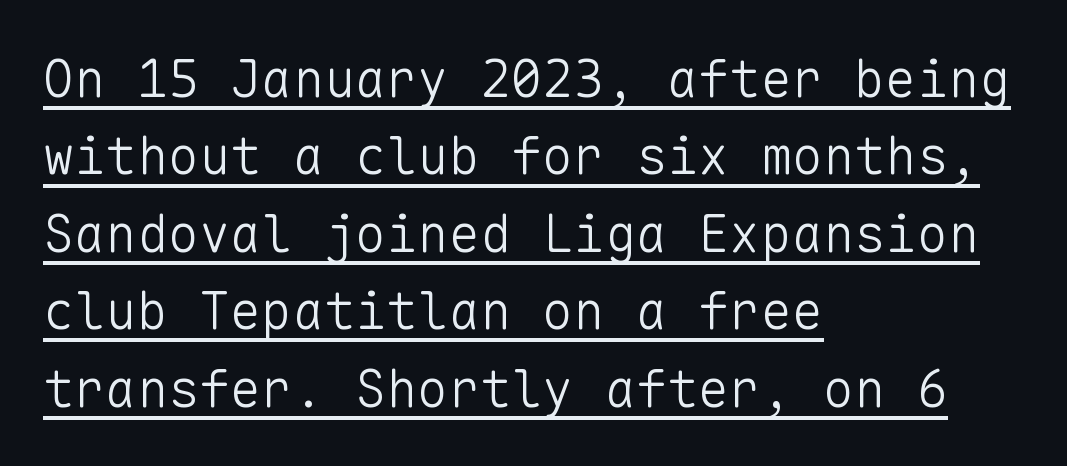
Q: Is the text bold? A: No.
Q: Is the text italic (slanted)? A: No, it is upright.
Q: Is the typeface a serif or a sans-serif typeface? A: Sans-serif.
Q: Is the text underlined? A: Yes.
Q: How is the paragraph aligned? A: Left-aligned.
Q: Is the spacing between letters normal or unusually wide? A: Normal.
Q: Is the spacing between lines tight, normal or loose? A: Normal.
Q: Width (condensed, normal, or wide)? A: Normal.
Q: Stroke contrast? A: Low.
Q: x-height? A: Medium.
Q: Monospaced? A: Yes.
